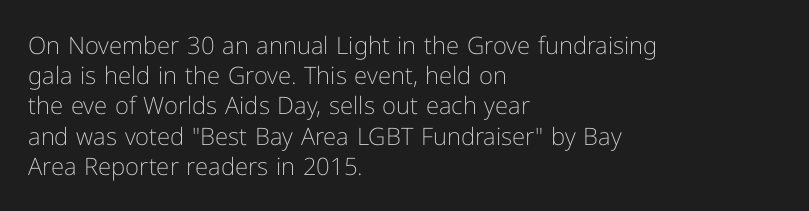
The weight would be labelled regular, book, light, or lighter still. Every stem runs plumb, perpendicular to the baseline. Descender tails drop into unmarked territory. One glance says typical: line gaps are just what's usual.
